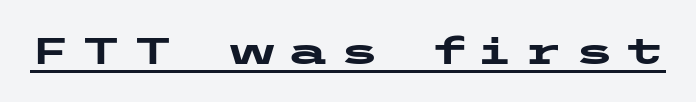
Q: Is the text bold? A: Yes.
Q: Is the text italic (slanted)? A: No, it is upright.
Q: Is the typeface a serif or a sans-serif typeface? A: Sans-serif.
Q: Is the text underlined? A: Yes.
Q: Is the spacing between letters normal or unusually wide? A: Unusually wide.
Q: Width (condensed, normal, or wide)? A: Wide.
Q: Stroke contrast? A: Low.
Q: x-height? A: Medium.
